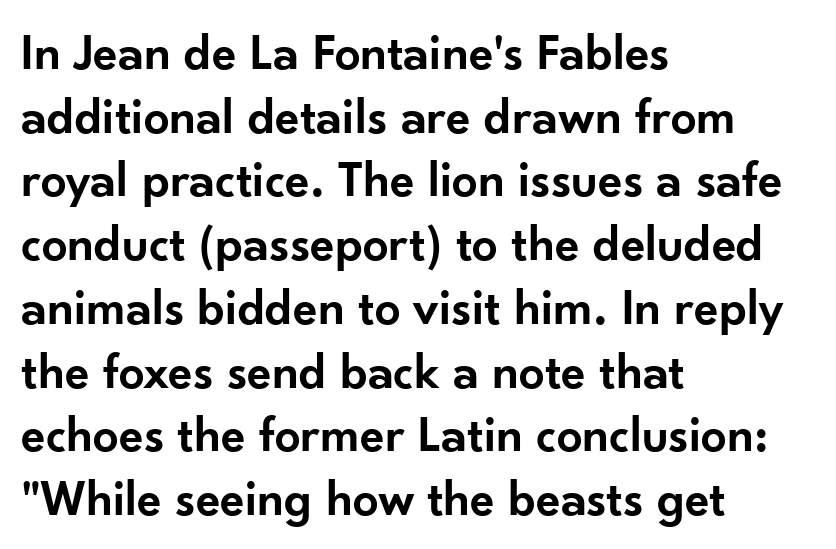
Q: Is the text bold? A: Semi-bold.
Q: Is the text italic (slanted)? A: No, it is upright.
Q: Is the typeface a serif or a sans-serif typeface? A: Sans-serif.
Q: Is the text underlined? A: No.
Q: How is the paragraph aligned? A: Left-aligned.
Q: Is the spacing between letters normal or unusually wide? A: Normal.
Q: Is the spacing between lines tight, normal or loose? A: Normal.
Q: Width (condensed, normal, or wide)? A: Normal.
Q: Stroke contrast? A: Low.
Q: x-height? A: Small.
Q: Monospaced? A: No.
